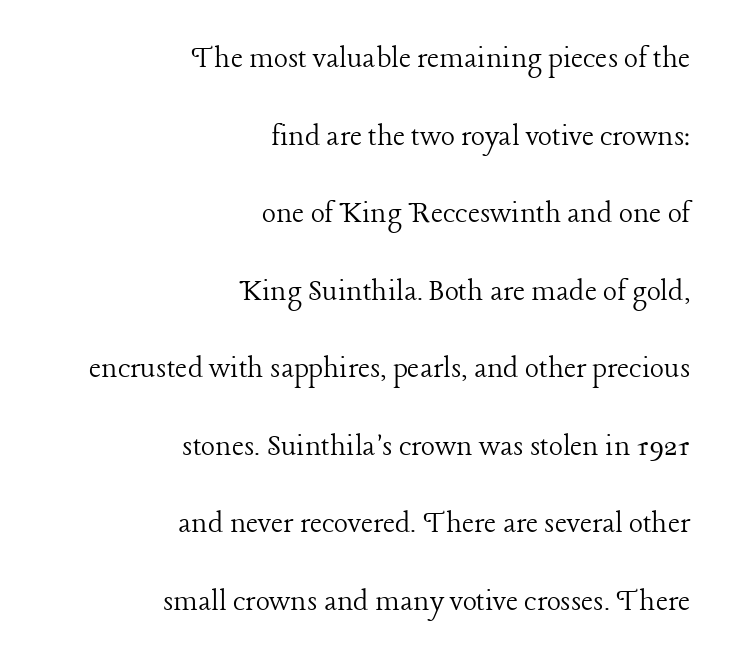
{"serif": "yes", "italic": "no", "bold": "no", "weight": "light", "width": "normal", "stroke_contrast": "low", "x_height": "medium", "monospaced": "no", "underline": "no", "align": "right", "line_spacing": "loose", "line_spacing_ratio": 2.35, "letter_spacing": "normal", "letter_spacing_em": 0.0, "glyph_px": 33}
